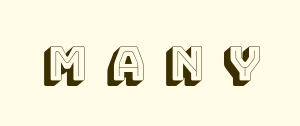
Q: Is the text italic (slanted)? A: No, it is upright.
Q: Is the text underlined? A: No.
Q: Is the spacing between letters normal or unusually wide? A: Unusually wide.
Q: Width (condensed, normal, or wide)? A: Normal.
Q: x-height? A: Large.
Q: Monospaced? A: No.
